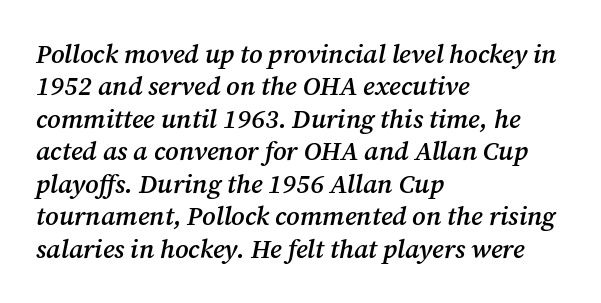
The ragged edge is on the right, which tells us the setting is flush left. Semibold letterforms, between regular and bold. The rendering uses a moderate line-height, typical for paragraphs. The face used here has a pronounced slope to its letters. The gaps between neighbouring characters are ordinary and unremarkable.
